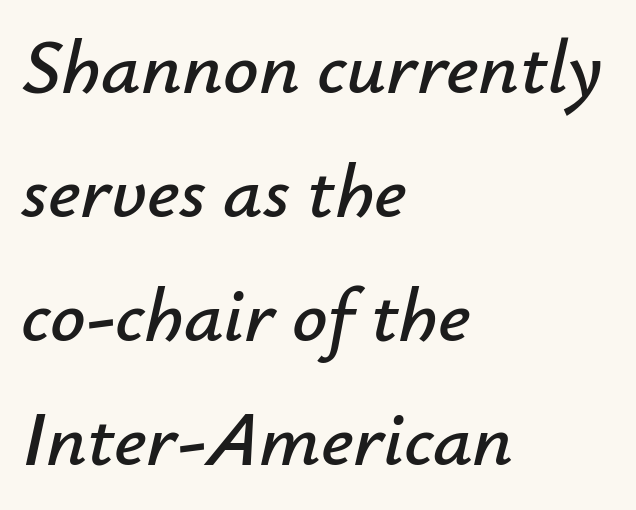
{"italic": "yes", "lean": "right", "slant_degrees": 12, "width": "normal", "stroke_contrast": "low", "x_height": "small", "monospaced": "no", "underline": "no", "align": "left", "line_spacing": "normal", "line_spacing_ratio": 1.59, "letter_spacing": "normal", "letter_spacing_em": 0.0, "glyph_px": 78}
